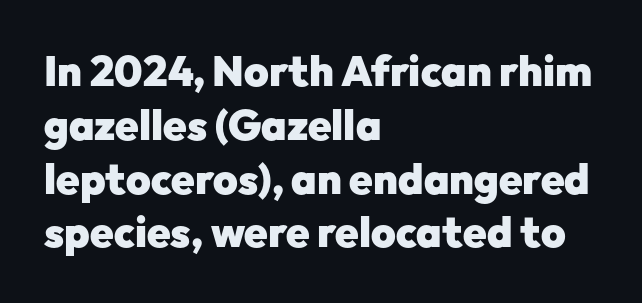
The paragraph has a hard left edge and a soft right edge. Character widths vary here, with narrow letters taking less room than wide ones. The type family on display is of the sans-serif kind. In terms of leading, this rendering sits right in the middle.
